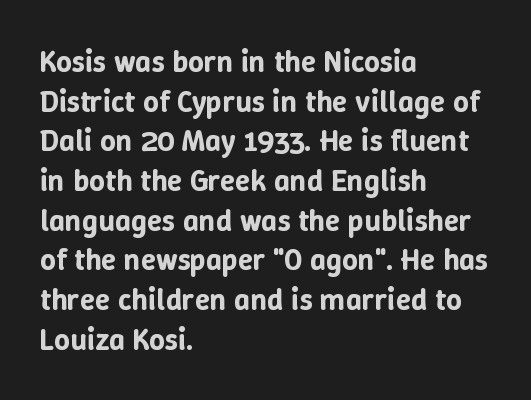
The image shows 31 px text type, upright; set left-aligned, normal line spacing (1.28x), normal letter spacing, not underlined; low stroke contrast and a medium x-height.
